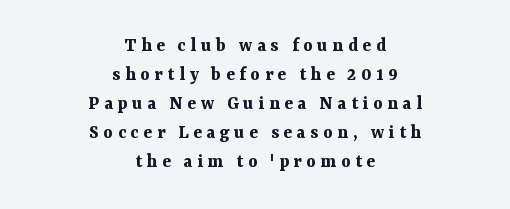
Q: Is the text bold? A: Yes.
Q: Is the text italic (slanted)? A: No, it is upright.
Q: Is the text underlined? A: No.
Q: How is the paragraph aligned? A: Centered.
Q: Is the spacing between letters normal or unusually wide? A: Unusually wide.
Q: Is the spacing between lines tight, normal or loose? A: Normal.
